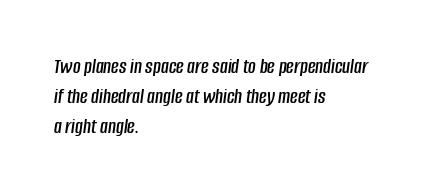
The image shows 21 px text type, italic (leaning right); set left-aligned, normal line spacing (1.43x), normal letter spacing, not underlined.
